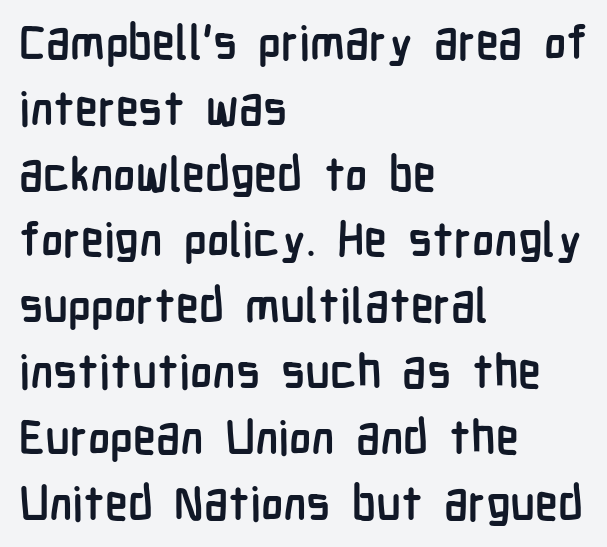
Q: Is the text bold? A: Yes.
Q: Is the text italic (slanted)? A: No, it is upright.
Q: Is the typeface a serif or a sans-serif typeface? A: Sans-serif.
Q: Is the text underlined? A: No.
Q: How is the paragraph aligned? A: Left-aligned.
Q: Is the spacing between letters normal or unusually wide? A: Normal.
Q: Is the spacing between lines tight, normal or loose? A: Normal.
Q: Width (condensed, normal, or wide)? A: Condensed.
Q: Stroke contrast? A: Low.
Q: x-height? A: Medium.
Q: Monospaced? A: No.
